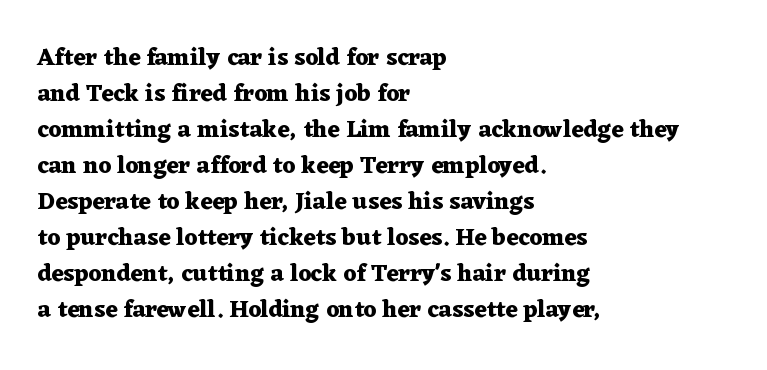
{"italic": "no", "bold": "yes", "underline": "no", "align": "left", "line_spacing": "normal", "line_spacing_ratio": 1.5, "letter_spacing": "normal", "letter_spacing_em": 0.0, "glyph_px": 24}
